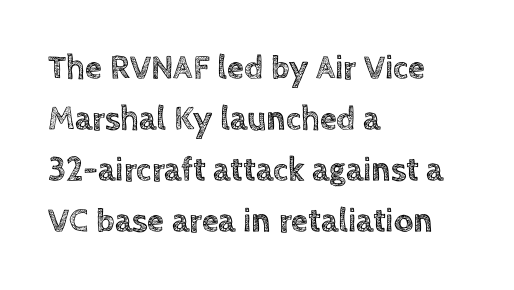
The image shows 34 px text type, upright; set left-aligned, normal line spacing (1.5x), normal letter spacing, not underlined; a large x-height.
